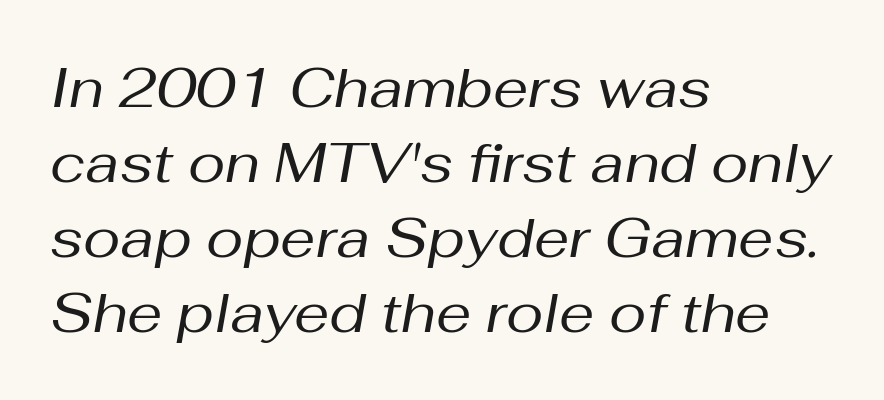
The leading is moderate, giving the passage an even texture. Teacher's note: observe the even left margin — that is flush-left alignment. The space directly below the letters is spotless. Heaviness? Minimal to ordinary, like unemphasized prose. Looks like regular typesetting: each glyph gets only the width it needs. Inter-character spacing is left at the font's built-in metrics.
